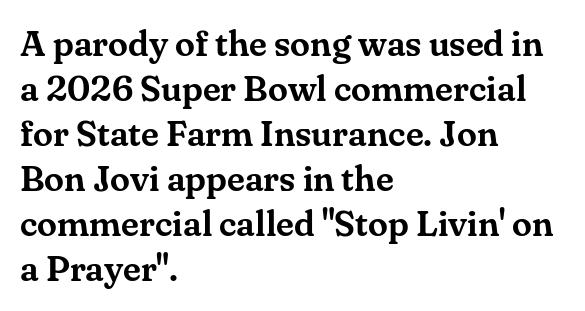
Varying glyph widths throughout — classic text-font behaviour. The compositor pushed each line to the left boundary. Look at the bottom of the vertical strokes: they flare into serifs here. Successive baselines arrive at the customary interval. Underlining? Definitely not there.
